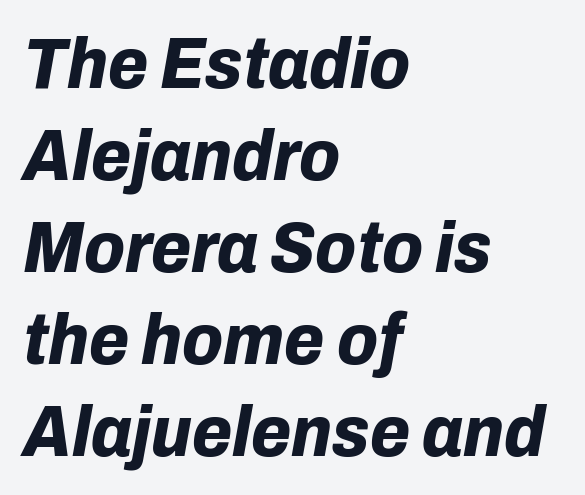
The image shows 73 px bold type, italic (leaning right); set left-aligned, normal line spacing (1.26x), normal letter spacing, not underlined; low stroke contrast and a medium x-height.
